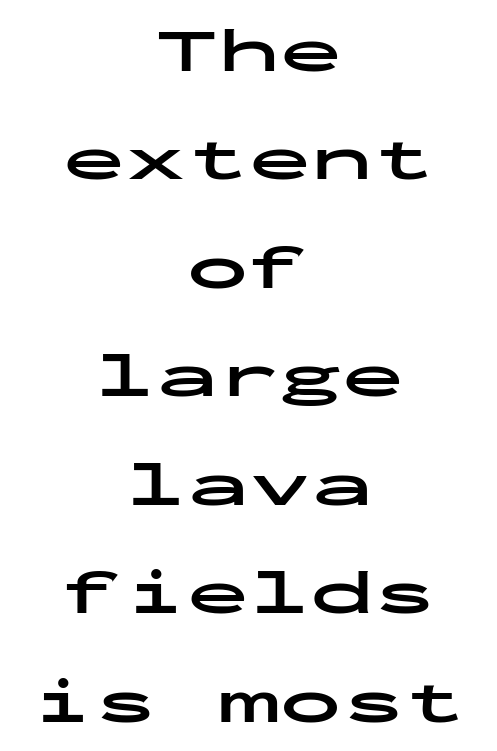
Posture: upright roman. Nope, no serifs anywhere on these letters. Clear beneath every line of the passage. These lines are rendered in a fixed-pitch font. As a designer I'd log this as weight 700, bold.
